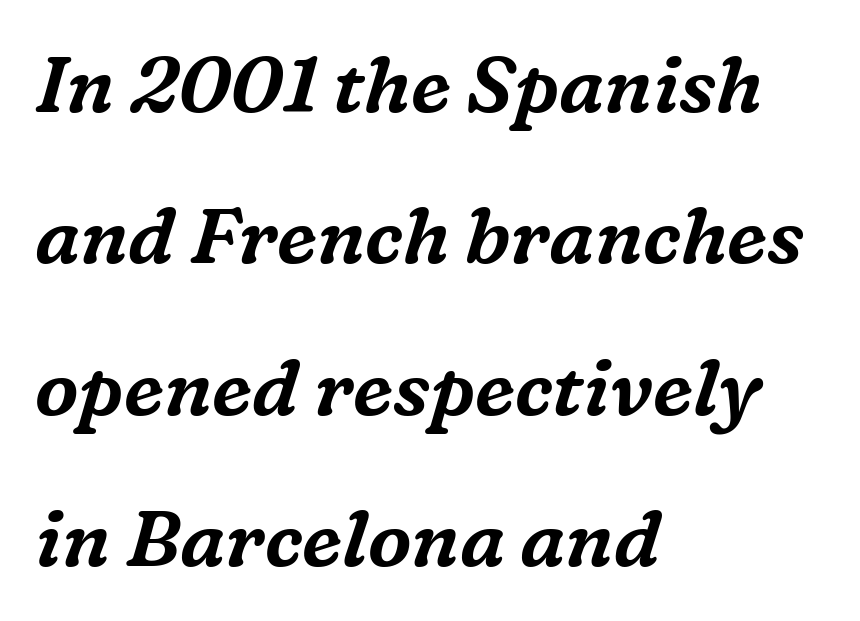
Q: Is the text italic (slanted)? A: Yes, it leans right by about 16 degrees.
Q: Is the typeface a serif or a sans-serif typeface? A: Serif.
Q: Is the text underlined? A: No.
Q: How is the paragraph aligned? A: Left-aligned.
Q: Is the spacing between letters normal or unusually wide? A: Normal.
Q: Is the spacing between lines tight, normal or loose? A: Loose.
Q: Width (condensed, normal, or wide)? A: Normal.
Q: Stroke contrast? A: Medium.
Q: x-height? A: Medium.
Q: Monospaced? A: No.
